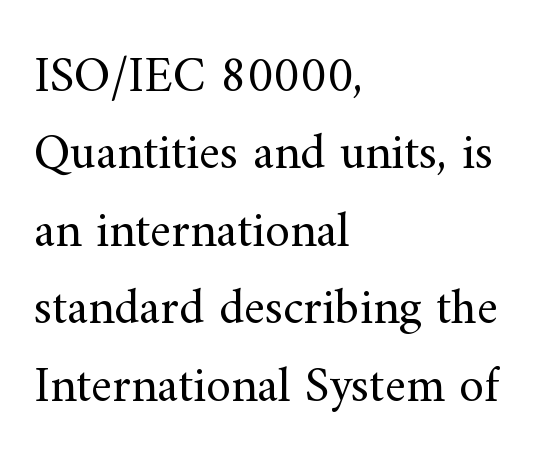
Q: Is the text bold? A: No.
Q: Is the text italic (slanted)? A: No, it is upright.
Q: Is the typeface a serif or a sans-serif typeface? A: Serif.
Q: Is the text underlined? A: No.
Q: How is the paragraph aligned? A: Left-aligned.
Q: Is the spacing between letters normal or unusually wide? A: Normal.
Q: Is the spacing between lines tight, normal or loose? A: Normal.
Q: Width (condensed, normal, or wide)? A: Normal.
Q: Stroke contrast? A: Medium.
Q: x-height? A: Small.
Q: Monospaced? A: No.
